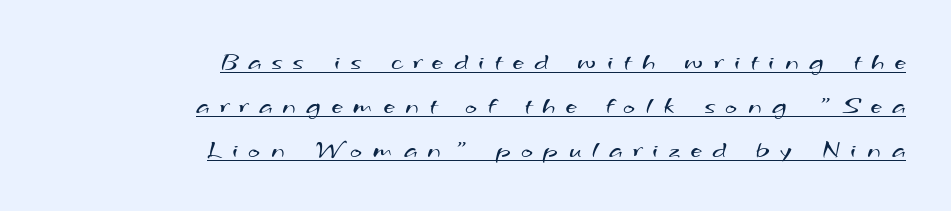
The image shows 25 px text type; set right-aligned, line spacing 1.76x, unusually wide letter spacing (+0.43 em), underlined.
